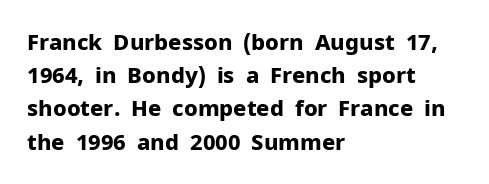
{"italic": "no", "bold": "yes", "underline": "no", "align": "left", "line_spacing": "normal", "line_spacing_ratio": 1.51, "letter_spacing": "normal", "letter_spacing_em": 0.0, "glyph_px": 22}
